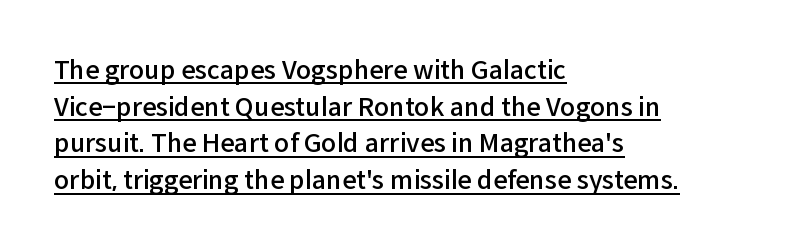
{"italic": "no", "bold": "semi", "underline": "yes", "align": "left", "line_spacing": "normal", "line_spacing_ratio": 1.47, "letter_spacing": "normal", "letter_spacing_em": 0.0, "glyph_px": 25}
